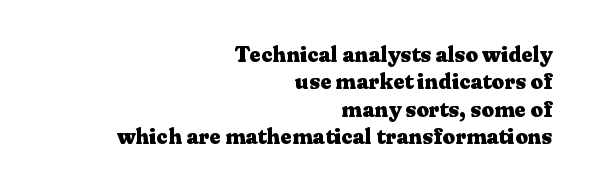
{"italic": "no", "bold": "yes", "underline": "no", "align": "right", "line_spacing": "normal", "line_spacing_ratio": 1.25, "letter_spacing": "normal", "letter_spacing_em": 0.0, "glyph_px": 22}
